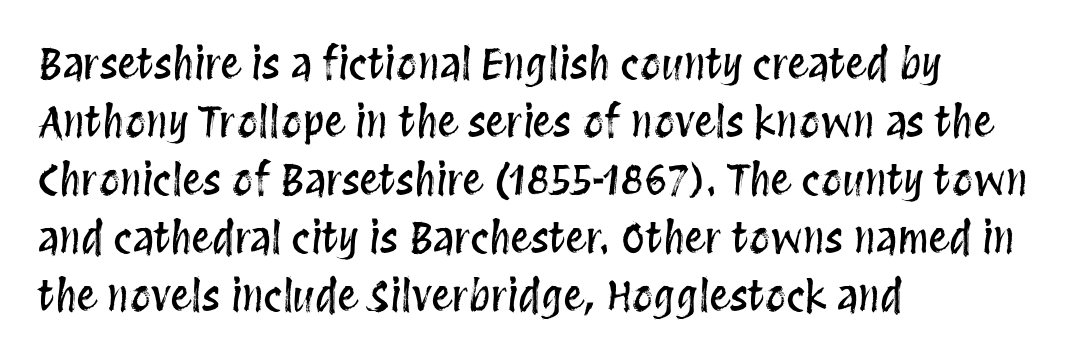
Q: Is the text italic (slanted)? A: No, it is upright.
Q: Is the text underlined? A: No.
Q: How is the paragraph aligned? A: Left-aligned.
Q: Is the spacing between letters normal or unusually wide? A: Normal.
Q: Is the spacing between lines tight, normal or loose? A: Normal.
Q: Width (condensed, normal, or wide)? A: Condensed.
Q: Stroke contrast? A: Medium.
Q: x-height? A: Large.
Q: Monospaced? A: No.
